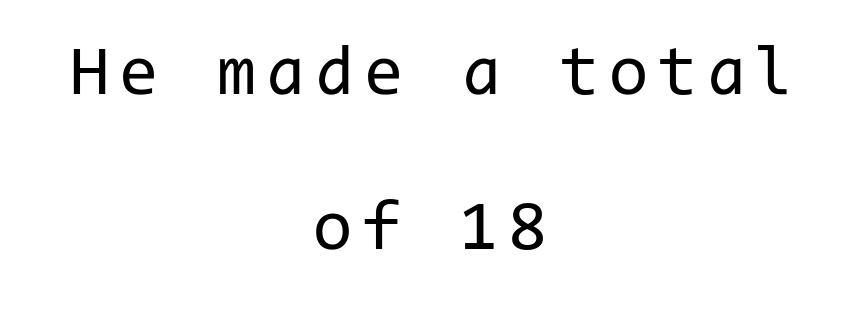
This sample uses a sans-serif face. The strip under each line holds only bare page. No chunkiness to these letters — they're not bold. What's the leading like? Stretched, with rows far apart. Quick note: not italic, upright.
